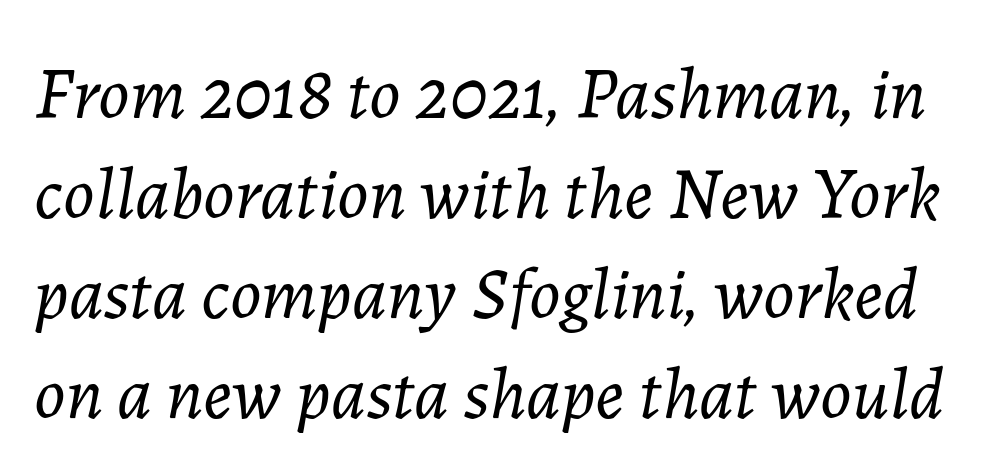
Proportional: the letters do not fall into vertical columns. It's the slanting kind of type. Each stroke keeps to a modest, everyday thickness or less. Baseline-to-baseline distance is the conventional proportion of letter height.
